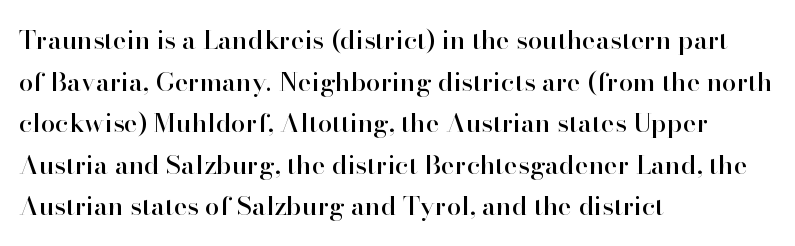
Q: Is the text italic (slanted)? A: No, it is upright.
Q: Is the text underlined? A: No.
Q: How is the paragraph aligned? A: Left-aligned.
Q: Is the spacing between letters normal or unusually wide? A: Normal.
Q: Is the spacing between lines tight, normal or loose? A: Normal.
